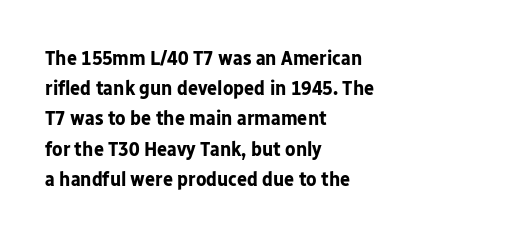
{"italic": "no", "bold": "yes", "underline": "no", "align": "left", "line_spacing": "normal", "line_spacing_ratio": 1.44, "letter_spacing": "normal", "letter_spacing_em": 0.0, "glyph_px": 21}
